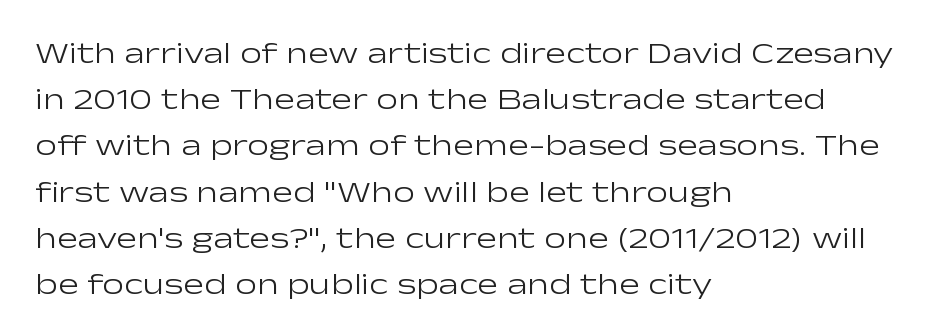
Posture: upright roman. A clean baseline with only descenders dipping below it. Stems and bowls with no extra thickness — not bold. These lines sit exactly where default settings would place them. Looks like regular typesetting: each glyph gets only the width it needs. Does the type have serifs? No, each stem ends abruptly.
